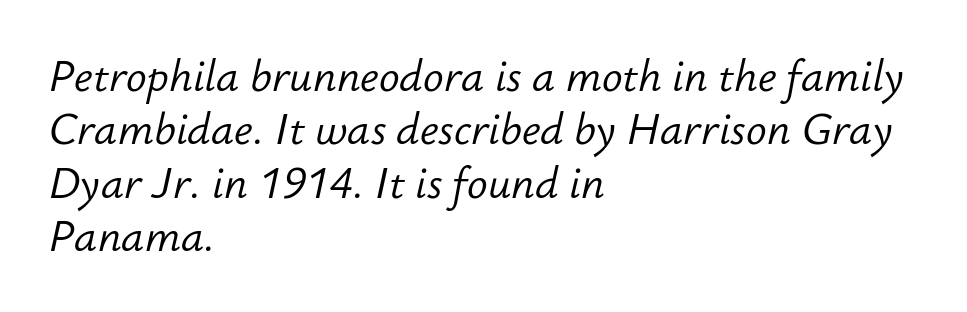
Q: Is the text bold? A: No.
Q: Is the text italic (slanted)? A: Yes, it leans right by about 12 degrees.
Q: Is the text underlined? A: No.
Q: How is the paragraph aligned? A: Left-aligned.
Q: Is the spacing between letters normal or unusually wide? A: Normal.
Q: Width (condensed, normal, or wide)? A: Normal.
Q: Stroke contrast? A: Low.
Q: x-height? A: Small.
Q: Monospaced? A: No.
